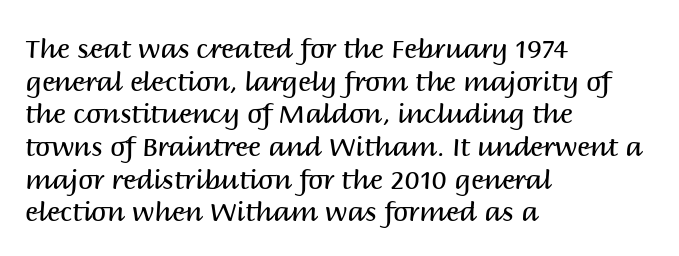
{"bold": "no", "underline": "no", "align": "left", "line_spacing_ratio": 1.21, "letter_spacing": "normal", "letter_spacing_em": 0.0, "glyph_px": 27}
